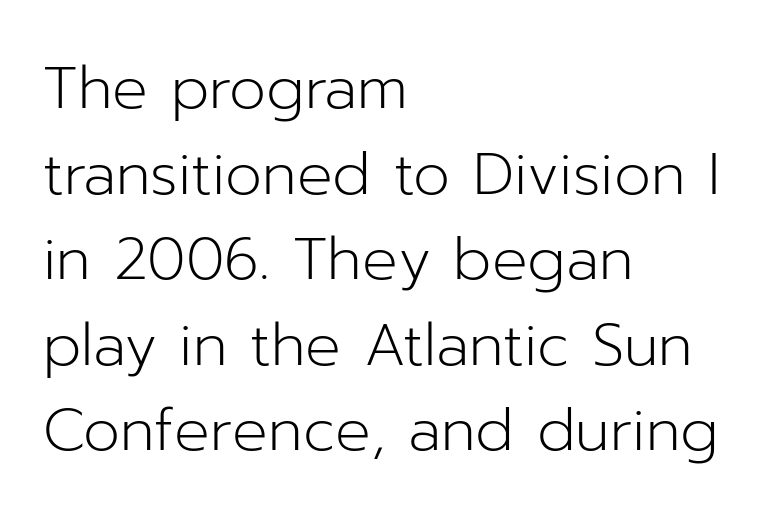
Each line starts at the same left margin while the right side varies. Nobody drew a line under any word here. The gaps between neighbouring characters are ordinary and unremarkable. The letters stand straight up with perfectly vertical stems. Stems here are at most as thick as an everyday book face.
